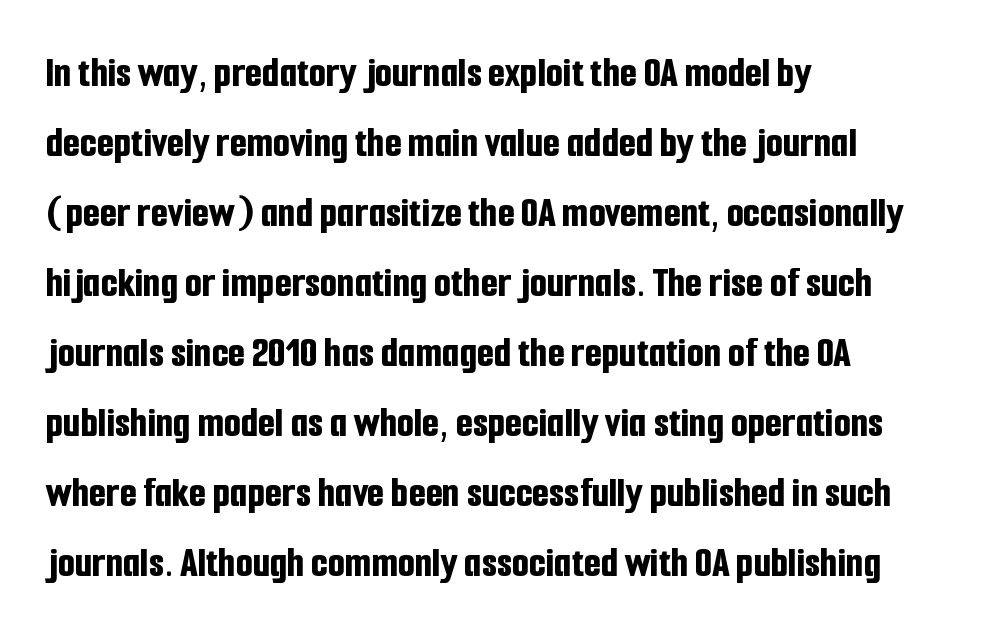
Decoration check: the copy has no underline. Baseline-to-baseline distance is the conventional proportion of letter height. You'd pick this weight for a headline — it's a proper bold. This rendering leaves character spacing at its baseline value.
